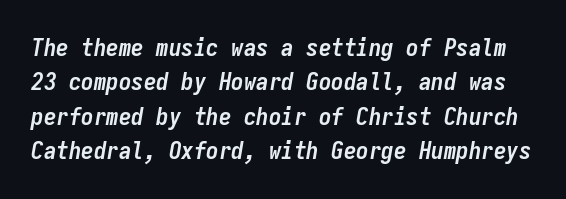
{"italic": "yes", "lean": "right", "slant_degrees": 9, "bold": "yes", "underline": "no", "line_spacing": "normal", "line_spacing_ratio": 1.38, "letter_spacing": "normal", "letter_spacing_em": 0.0, "glyph_px": 25}
